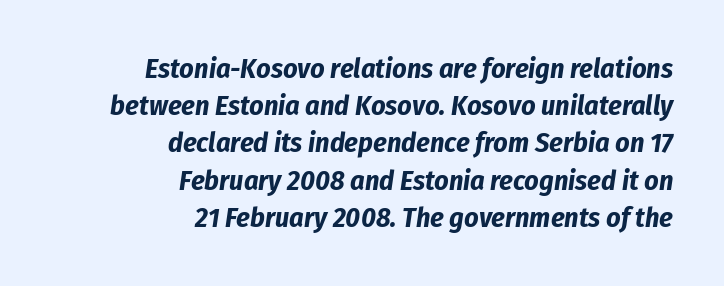
These lines are rendered in a variable-pitch font. The leading is moderate, giving the passage an even texture. Posture: slanted. The setting favours the right margin, as signatures and pull-quotes sometimes do.
